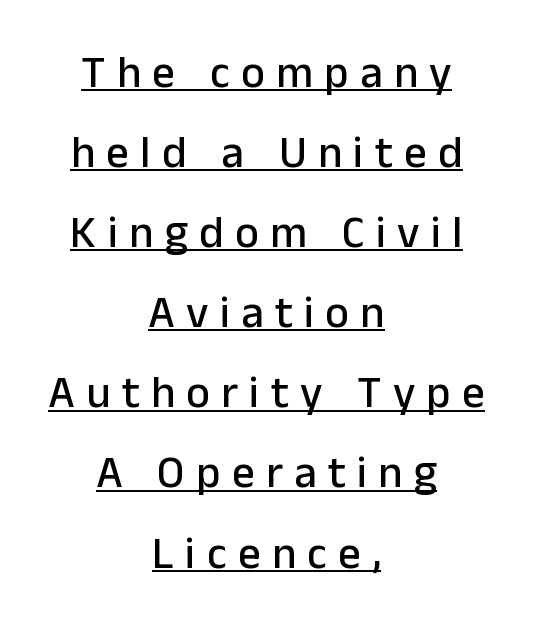
Q: Is the text italic (slanted)? A: No, it is upright.
Q: Is the typeface a serif or a sans-serif typeface? A: Sans-serif.
Q: Is the text underlined? A: Yes.
Q: How is the paragraph aligned? A: Centered.
Q: Is the spacing between letters normal or unusually wide? A: Unusually wide.
Q: Width (condensed, normal, or wide)? A: Normal.
Q: Stroke contrast? A: Low.
Q: x-height? A: Medium.
Q: Monospaced? A: No.
